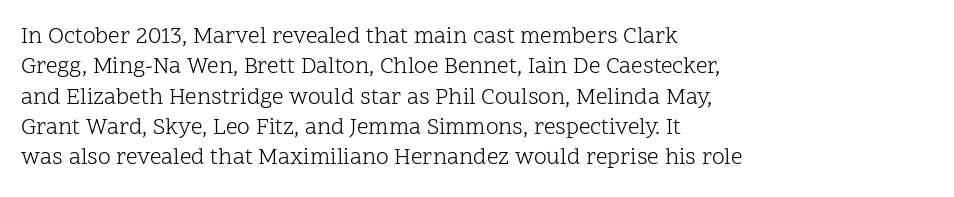
The image shows 23 px text type, upright; set left-aligned, normal line spacing (1.32x), normal letter spacing, not underlined.
